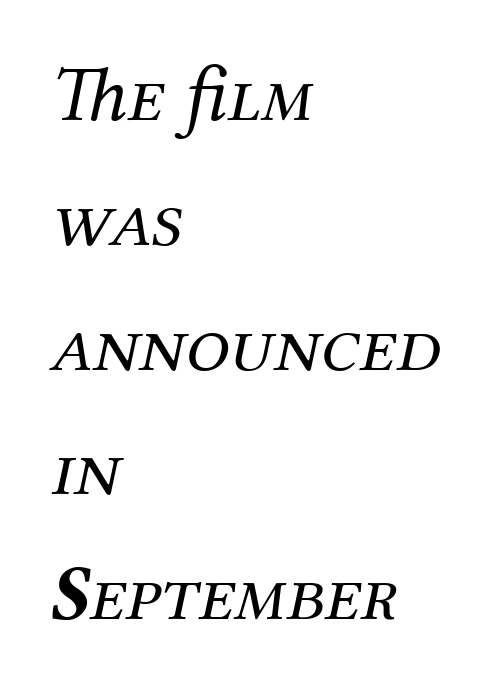
{"serif": "yes", "italic": "yes", "lean": "right", "slant_degrees": 12, "bold": "no", "weight": "regular", "width": "normal", "stroke_contrast": "medium", "x_height": "medium", "monospaced": "no", "underline": "no", "align": "left", "line_spacing": "normal", "line_spacing_ratio": 1.58, "letter_spacing": "normal", "letter_spacing_em": 0.0, "glyph_px": 79}
